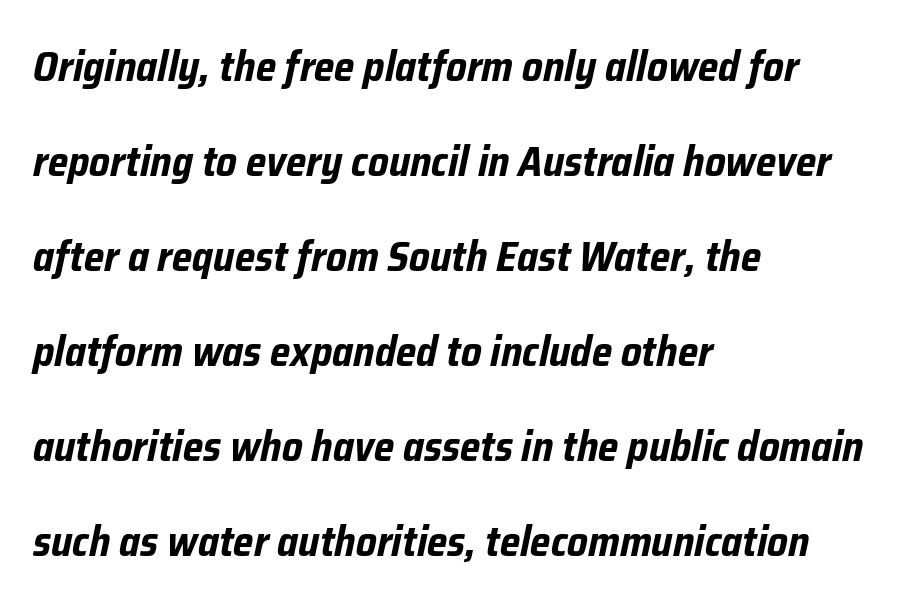
{"italic": "yes", "lean": "right", "slant_degrees": 12, "bold": "yes", "weight": "bold", "width": "condensed", "stroke_contrast": "low", "x_height": "medium", "monospaced": "no", "underline": "no", "align": "left", "line_spacing": "loose", "line_spacing_ratio": 2.26, "letter_spacing": "normal", "letter_spacing_em": 0.0, "glyph_px": 42}
